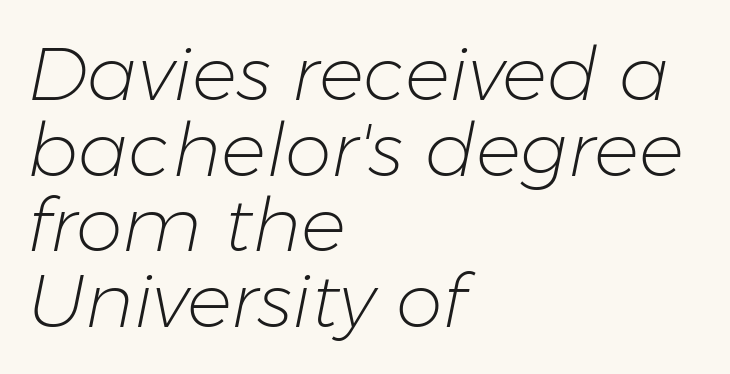
Leading: reduced. The words here are not underlined. These lines were composed using italics. Nobody touched the tracking dial on this one. Do the characters align in a grid? No, the font is proportional.
